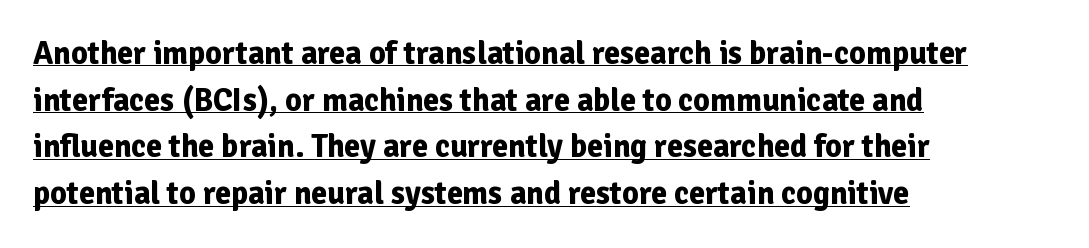
{"serif": "no", "italic": "no", "bold": "yes", "weight": "bold", "width": "normal", "stroke_contrast": "low", "x_height": "medium", "monospaced": "no", "underline": "yes", "align": "left", "line_spacing": "normal", "line_spacing_ratio": 1.46, "letter_spacing": "normal", "letter_spacing_em": 0.0, "glyph_px": 32}
